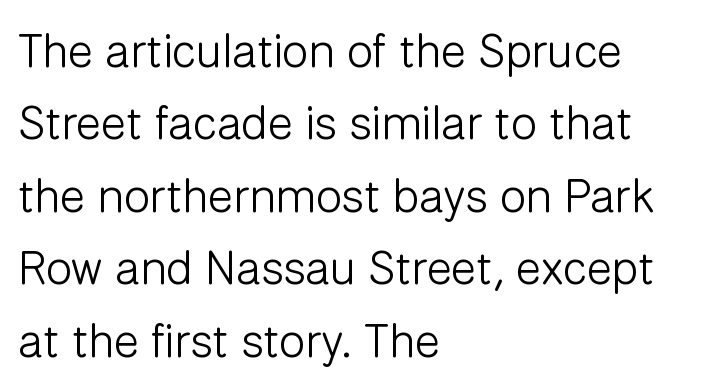
The image shows 47 px light sans-serif type, upright; set left-aligned, normal line spacing (1.54x), normal letter spacing, not underlined; low stroke contrast and a medium x-height.
